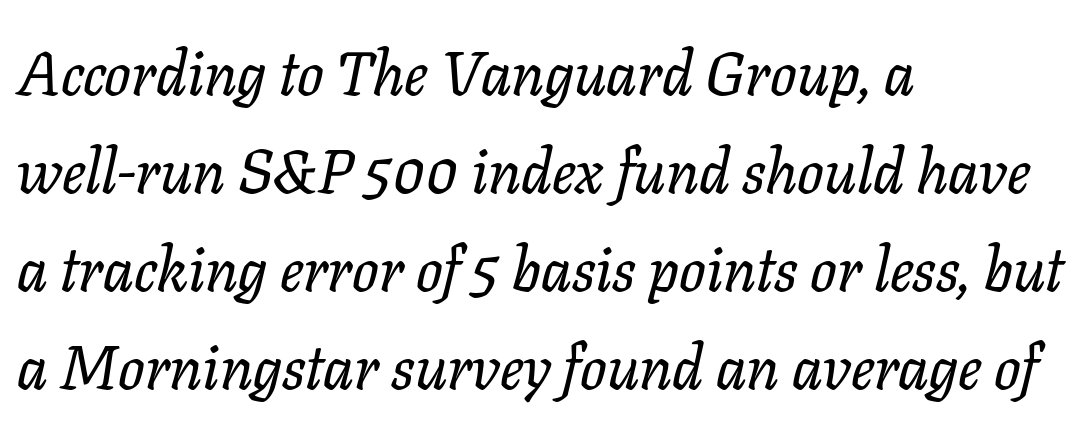
{"serif": "yes", "italic": "yes", "lean": "right", "slant_degrees": 11, "width": "normal", "stroke_contrast": "low", "x_height": "medium", "monospaced": "no", "underline": "no", "align": "left", "line_spacing": "normal", "line_spacing_ratio": 1.58, "letter_spacing": "normal", "letter_spacing_em": 0.0, "glyph_px": 62}
